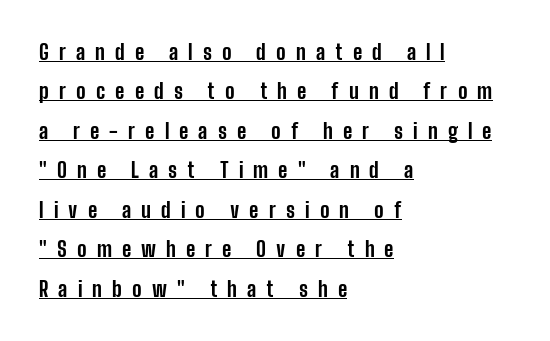
Q: Is the text bold? A: Yes.
Q: Is the text italic (slanted)? A: No, it is upright.
Q: Is the text underlined? A: Yes.
Q: How is the paragraph aligned? A: Left-aligned.
Q: Is the spacing between letters normal or unusually wide? A: Unusually wide.
